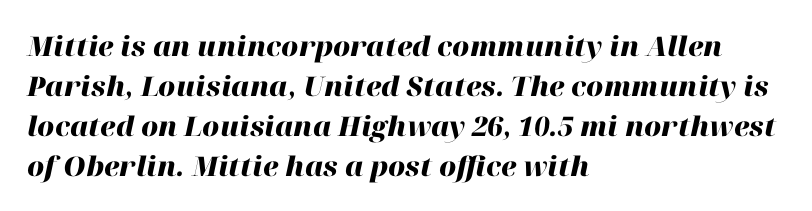
Q: Is the text bold? A: Yes.
Q: Is the text italic (slanted)? A: Yes, it leans right by about 12 degrees.
Q: Is the text underlined? A: No.
Q: How is the paragraph aligned? A: Left-aligned.
Q: Is the spacing between letters normal or unusually wide? A: Normal.
Q: Is the spacing between lines tight, normal or loose? A: Normal.
